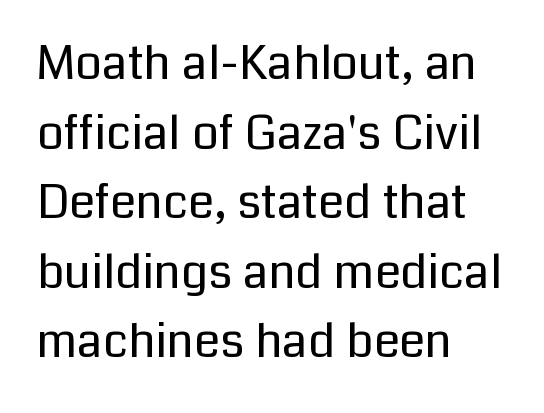
Examine the stroke ends and you'll find no serifs. The gap between lines stays unmarked. The font is comparable to plain body text, perhaps lighter. Varying glyph widths throughout — classic text-font behaviour. Left-aligned paragraph, ragged on the right.
